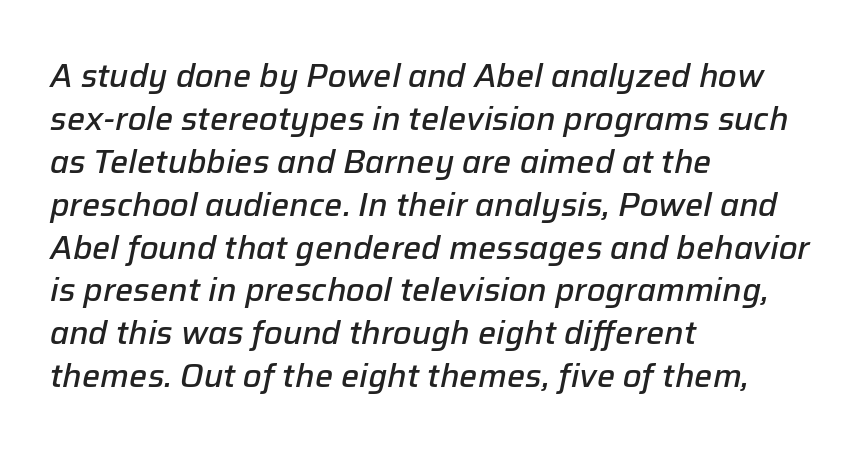
Rows of type keep a routine distance in the vertical direction. Here the glyphs are tracked normally, forming tight word shapes. This sample has the flowing, uneven cadence of proportional lettering. Is the type bold? Partly — it's a semibold, heavier than regular but not fully bold. The area under the type is left untouched. Casual observation: everything's shoved over to the left.
